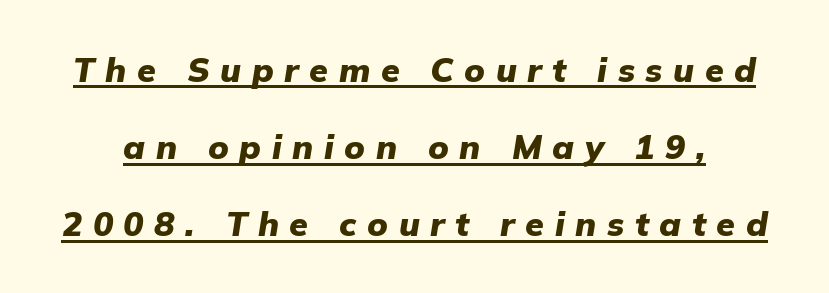
Q: Is the text bold? A: Yes.
Q: Is the text italic (slanted)? A: Yes, it leans right by about 9 degrees.
Q: Is the text underlined? A: Yes.
Q: Is the spacing between letters normal or unusually wide? A: Unusually wide.
Q: Is the spacing between lines tight, normal or loose? A: Loose.
Q: Width (condensed, normal, or wide)? A: Normal.
Q: Stroke contrast? A: Low.
Q: x-height? A: Medium.
Q: Monospaced? A: No.
